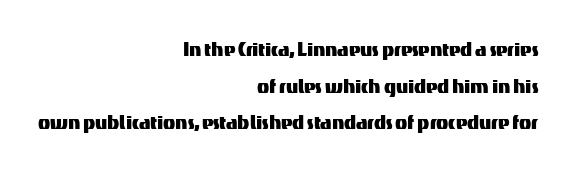
The image shows 25 px text type, upright; set right-aligned, normal line spacing (1.47x), normal letter spacing, not underlined.
